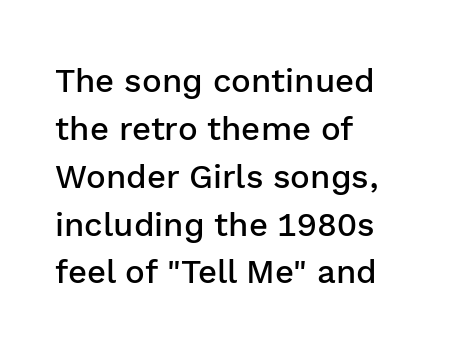
Regular leading. A clean baseline with only descenders dipping below it. You can tell it's not italic because the verticals are truly vertical. The line texture is even and compact thanks to regular tracking.
